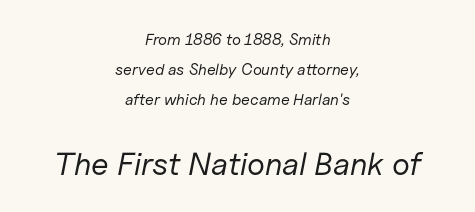
Q: Is the text bold? A: No.
Q: Is the text italic (slanted)? A: Yes, it leans right by about 11 degrees.
Q: Is the text underlined? A: No.
Q: How is the paragraph aligned? A: Centered.
Q: Is the spacing between letters normal or unusually wide? A: Normal.
Q: Which block of text is set in a larger size, the first (top) or the second (bottom)? A: The second (bottom) one.
Q: Width (condensed, normal, or wide)? A: Normal.
Q: Stroke contrast? A: Low.
Q: x-height? A: Medium.
Q: Monospaced? A: No.
